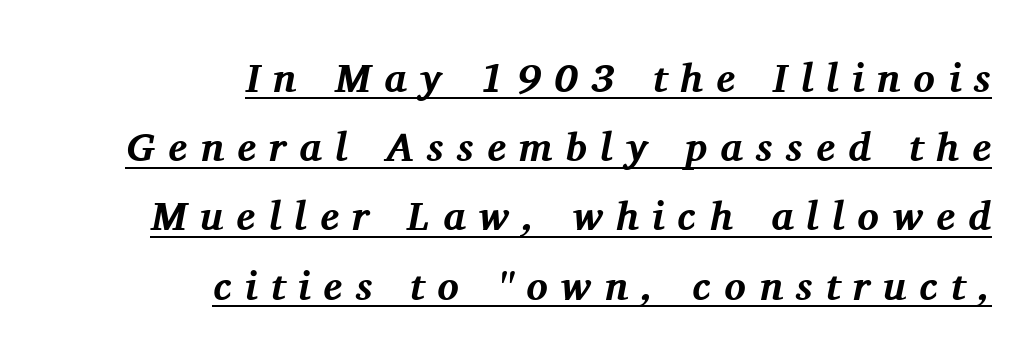
{"serif": "yes", "italic": "yes", "lean": "right", "slant_degrees": 11, "bold": "yes", "weight": "bold", "width": "normal", "stroke_contrast": "medium", "x_height": "medium", "monospaced": "no", "underline": "yes", "align": "right", "line_spacing_ratio": 1.73, "letter_spacing": "wide", "letter_spacing_em": 0.33, "glyph_px": 40}
